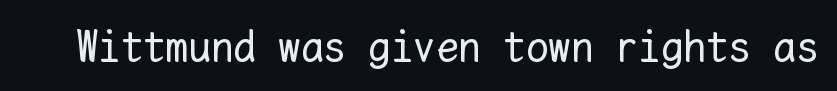
Do the letters lean? They stand straight. Is this a fixed-width face? Yes — each glyph sits in an identical cell. Tracking value appears to be zero — textbook default spacing. The strokes are not fattened; the text isn't bold.
